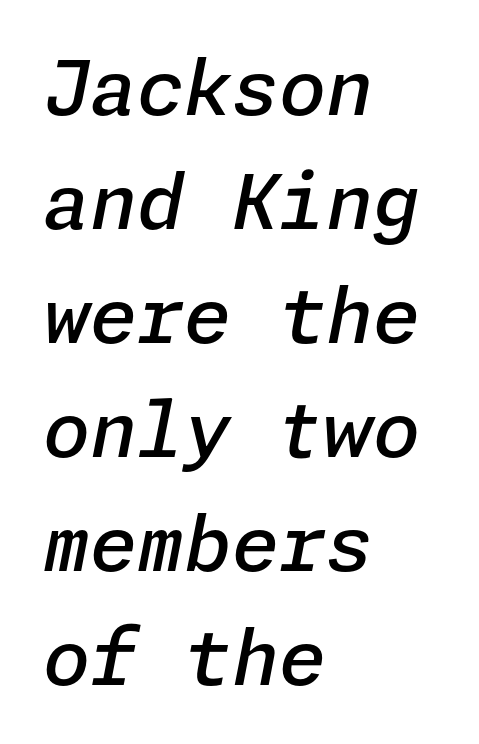
Weight: semibold (demi). Anything drawn beneath the words? Only blank space. No extra tracking has been applied to these lines. One-word summary of the alignment: left. Does the lettering tilt? It does — this is italic. Horizontal bands of white between lines are of average thickness.
